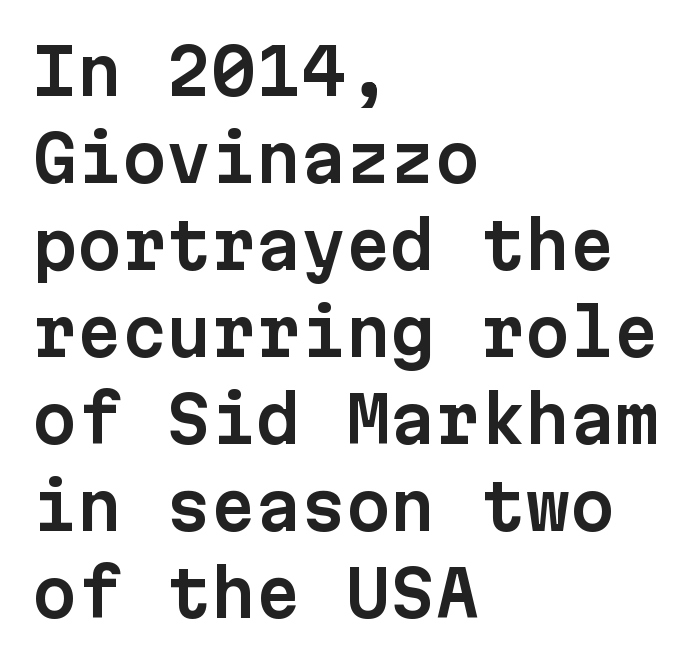
The image shows 64 px sans-serif type, upright, monospaced; set left-aligned, normal line spacing (1.36x), normal letter spacing, not underlined; low stroke contrast and a medium x-height.
